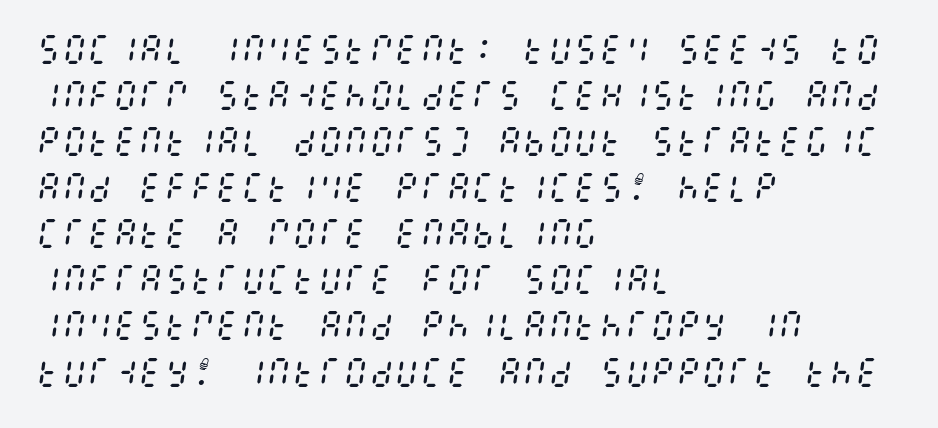
The image shows 32 px regular-weight, condensed type, italic (leaning right); set left-aligned, normal line spacing (1.44x), normal letter spacing, not underlined; medium stroke contrast and a large x-height.
